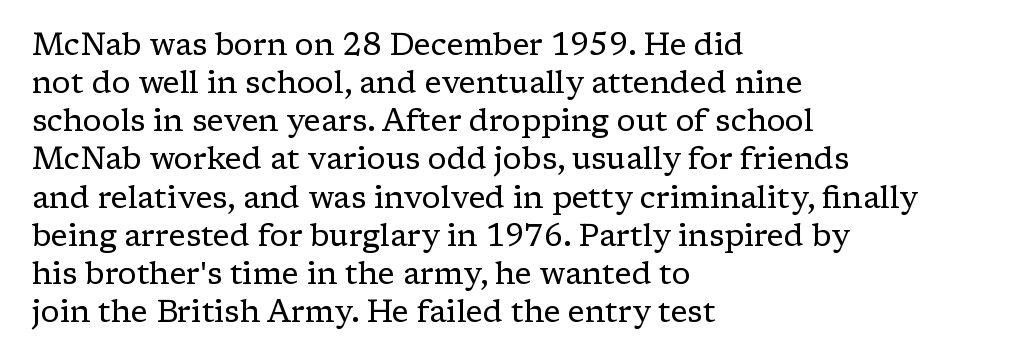
Q: Is the text bold? A: No.
Q: Is the text italic (slanted)? A: No, it is upright.
Q: Is the typeface a serif or a sans-serif typeface? A: Serif.
Q: Is the text underlined? A: No.
Q: How is the paragraph aligned? A: Left-aligned.
Q: Is the spacing between letters normal or unusually wide? A: Normal.
Q: Width (condensed, normal, or wide)? A: Normal.
Q: Stroke contrast? A: Low.
Q: x-height? A: Medium.
Q: Monospaced? A: No.
